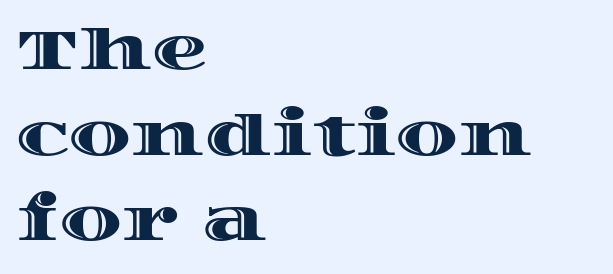
Q: Is the text italic (slanted)? A: No, it is upright.
Q: Is the text underlined? A: No.
Q: How is the paragraph aligned? A: Left-aligned.
Q: Is the spacing between letters normal or unusually wide? A: Normal.
Q: Is the spacing between lines tight, normal or loose? A: Normal.
Q: Width (condensed, normal, or wide)? A: Wide.
Q: x-height? A: Large.
Q: Monospaced? A: No.
